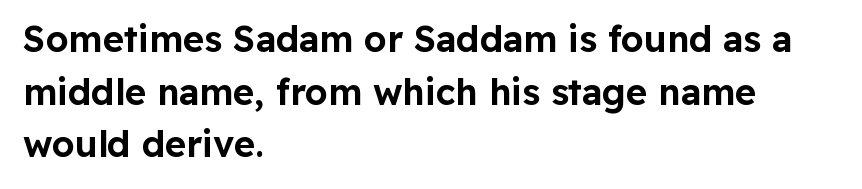
Default kerning and tracking; the words read as compact shapes. Regarding serifs, this sample does without them. Every row of glyphs begins at an identical x-position on the left. One glance says typical: line gaps are just what's usual. Is this a fixed-width face? No — the glyphs have proportional, varying widths. Lines of text with bare space underneath.
